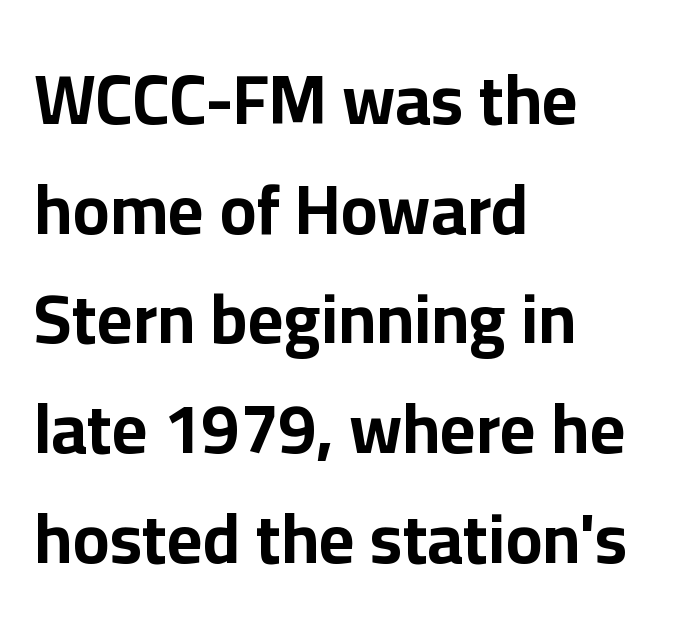
The image shows 69 px bold sans-serif type, upright; set left-aligned, normal line spacing (1.59x), normal letter spacing, not underlined; low stroke contrast and a medium x-height.
